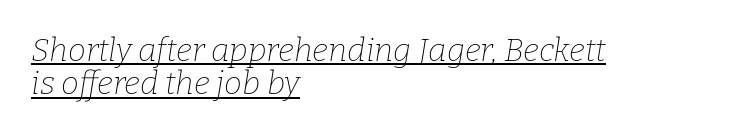
Each letter keeps its own natural width here, so spacing adapts to shape. Each word holds together tightly as a unit, with standard inter-letter gaps. Is this a heavy cut? Hardly; it is regular or lighter. Caption: lettering with a line underneath. How would I describe the line gaps? Narrow and economical.
